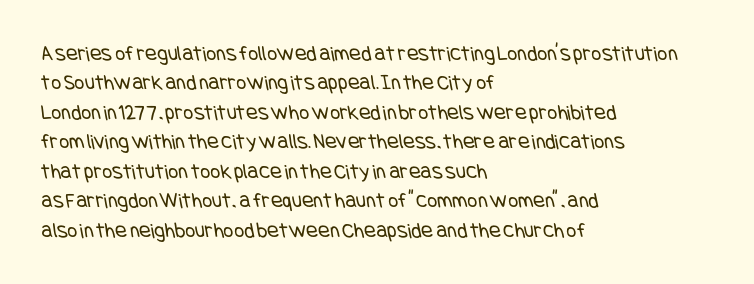
The image shows 22 px text type; set left-aligned, normal line spacing (1.34x), normal letter spacing, not underlined.
